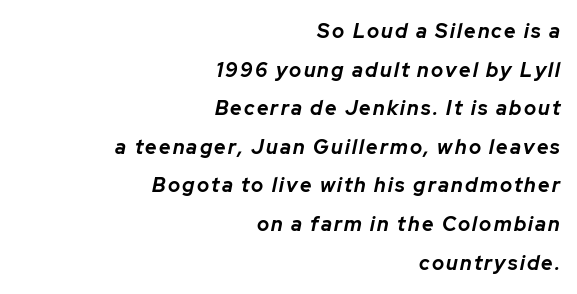
The image shows 20 px bold type, italic (leaning right); set right-aligned, loose line spacing (1.93x), not underlined.
